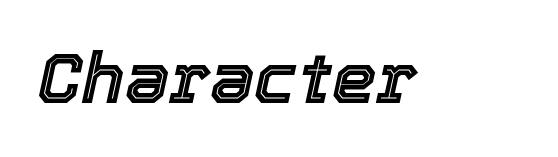
The image shows 71 px text type, italic (leaning right); set normal letter spacing, not underlined; a medium x-height.
